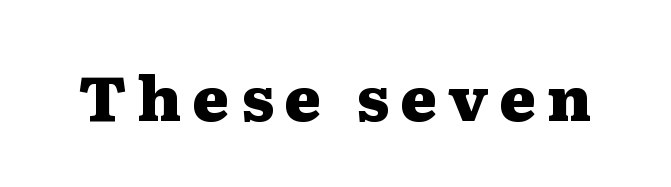
Q: Is the text bold? A: Yes.
Q: Is the text italic (slanted)? A: No, it is upright.
Q: Is the typeface a serif or a sans-serif typeface? A: Serif.
Q: Is the text underlined? A: No.
Q: Width (condensed, normal, or wide)? A: Wide.
Q: Stroke contrast? A: Medium.
Q: x-height? A: Medium.
Q: Monospaced? A: No.
